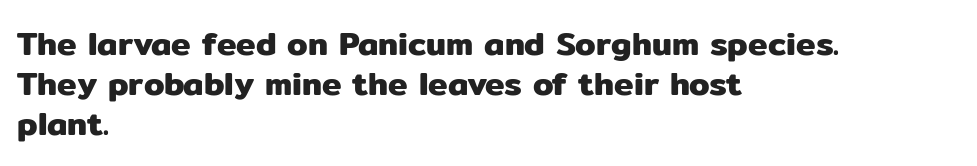
Q: Is the text italic (slanted)? A: No, it is upright.
Q: Is the typeface a serif or a sans-serif typeface? A: Sans-serif.
Q: Is the text underlined? A: No.
Q: How is the paragraph aligned? A: Left-aligned.
Q: Is the spacing between letters normal or unusually wide? A: Normal.
Q: Width (condensed, normal, or wide)? A: Normal.
Q: Stroke contrast? A: Low.
Q: x-height? A: Medium.
Q: Monospaced? A: No.
